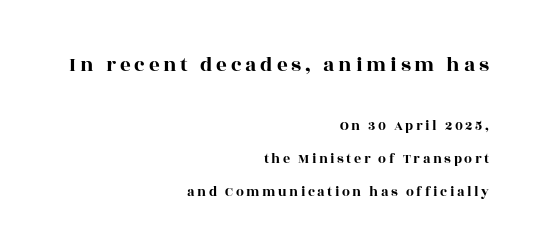
{"italic": "no", "underline": "no", "align": "right", "line_spacing": "loose", "line_spacing_ratio": 2.35, "larger_block": "first", "size_ratio": 1.5, "glyph_px": 21}
